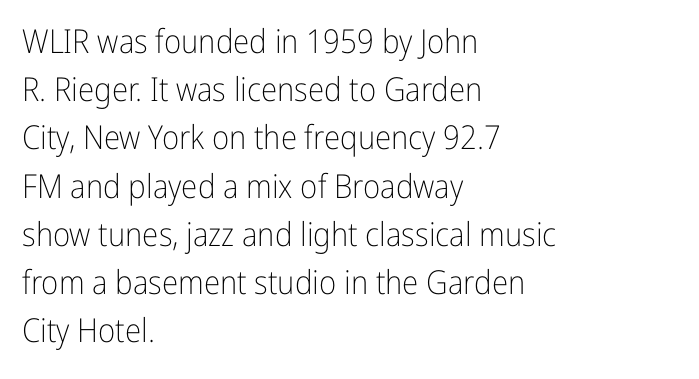
The image shows 33 px light, condensed sans-serif type, upright; set left-aligned, normal line spacing (1.46x), normal letter spacing, not underlined; low stroke contrast and a medium x-height.
